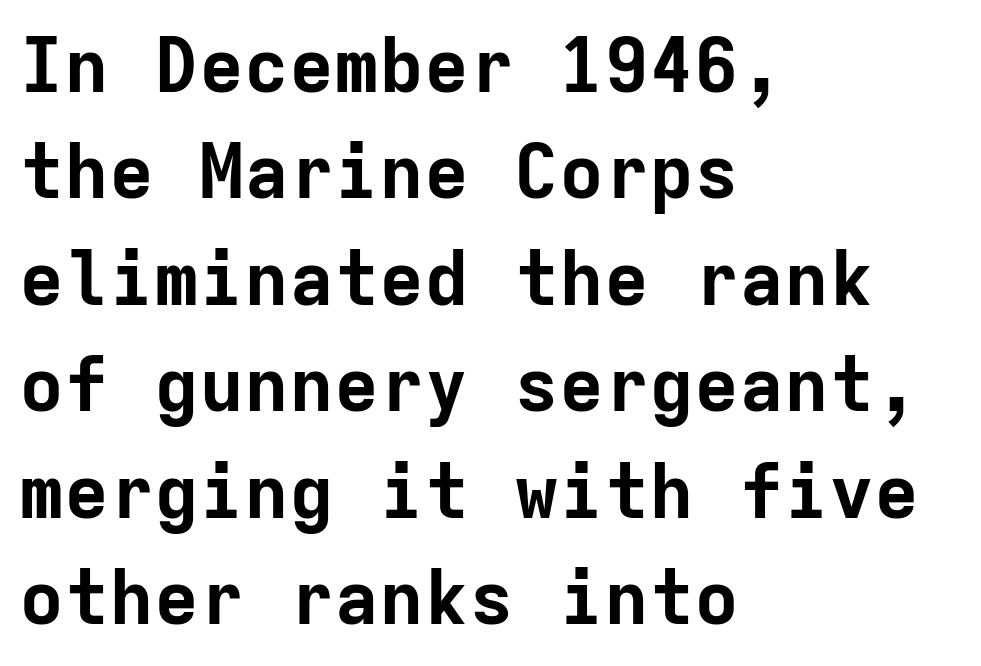
The image shows 75 px bold sans-serif type, upright, monospaced; set left-aligned, normal line spacing (1.42x), normal letter spacing, not underlined; low stroke contrast and a medium x-height.
